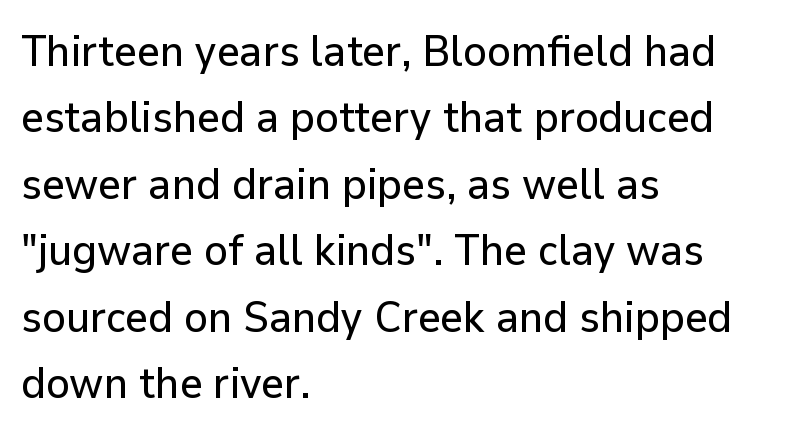
Q: Is the text italic (slanted)? A: No, it is upright.
Q: Is the typeface a serif or a sans-serif typeface? A: Sans-serif.
Q: Is the text underlined? A: No.
Q: How is the paragraph aligned? A: Left-aligned.
Q: Is the spacing between letters normal or unusually wide? A: Normal.
Q: Is the spacing between lines tight, normal or loose? A: Normal.
Q: Width (condensed, normal, or wide)? A: Normal.
Q: Stroke contrast? A: Low.
Q: x-height? A: Medium.
Q: Monospaced? A: No.
